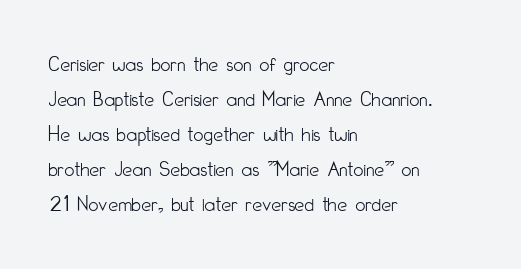
The image shows 22 px text type, upright; set left-aligned, normal line spacing (1.59x), normal letter spacing, not underlined.
